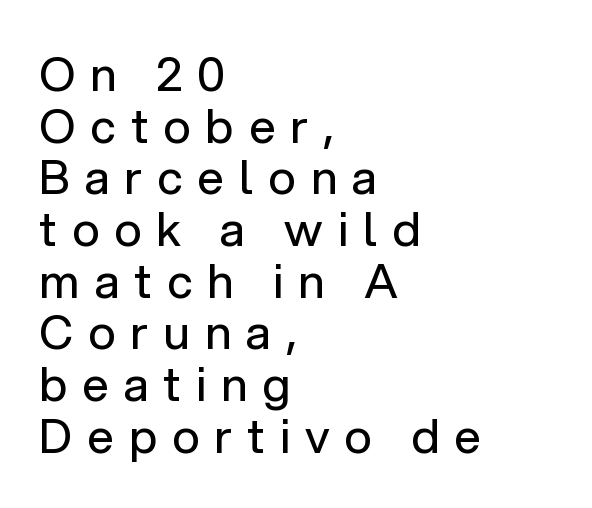
The image shows 47 px regular-weight sans-serif type, upright; set left-aligned, tight line spacing (1.1x), unusually wide letter spacing (+0.32 em), not underlined; low stroke contrast and a medium x-height.
